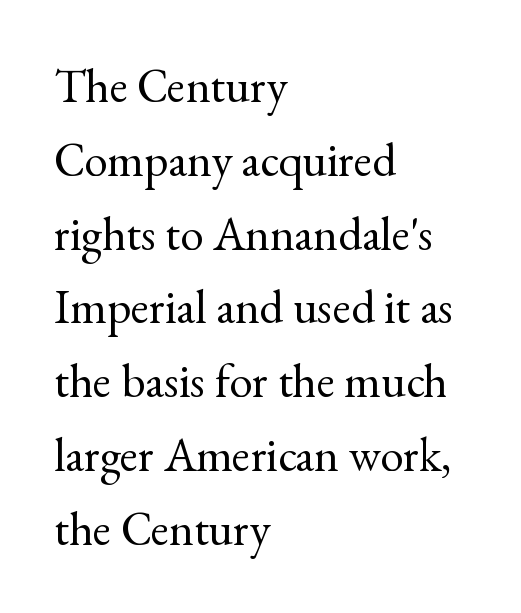
This block has exactly the height ordinary leading produces. These lines are rendered in a variable-pitch font. Letters have the restrained weight of plain body copy at most. These lines stack with their left ends in a neat column. Is the letter spacing exaggerated? No — it looks like the ordinary default.
